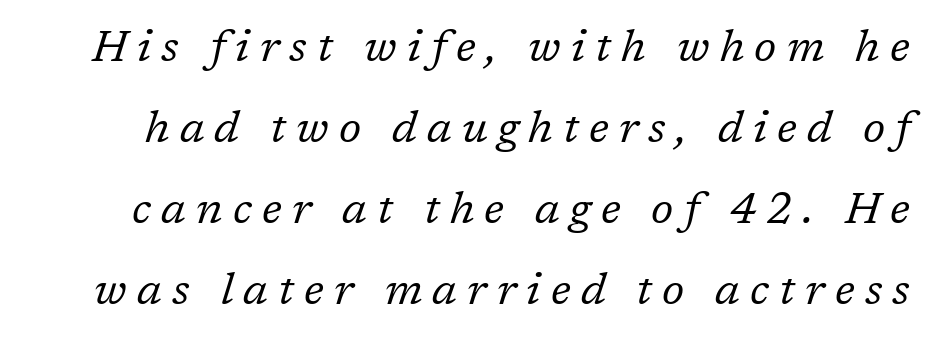
{"serif": "yes", "italic": "yes", "lean": "right", "slant_degrees": 17, "bold": "no", "weight": "regular", "width": "normal", "stroke_contrast": "low", "x_height": "medium", "monospaced": "no", "underline": "no", "line_spacing_ratio": 1.84, "letter_spacing": "wide", "letter_spacing_em": 0.23, "glyph_px": 44}
